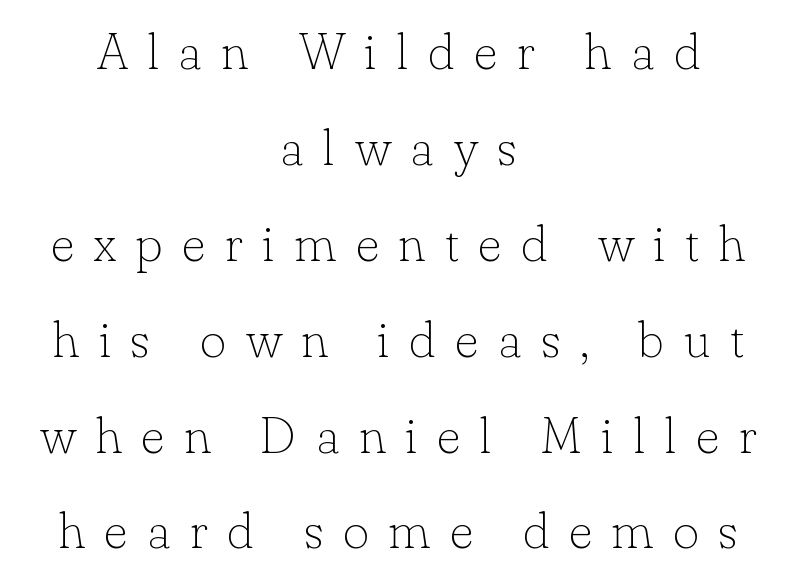
{"serif": "yes", "italic": "no", "bold": "no", "weight": "thin", "width": "normal", "stroke_contrast": "low", "x_height": "small", "monospaced": "no", "underline": "no", "align": "center", "line_spacing_ratio": 1.88, "letter_spacing": "wide", "letter_spacing_em": 0.38, "glyph_px": 51}
